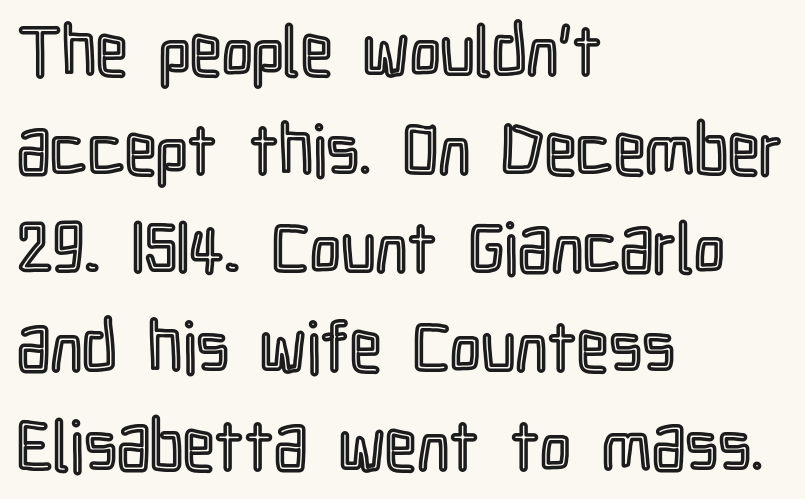
{"italic": "no", "width": "condensed", "x_height": "medium", "monospaced": "no", "underline": "no", "align": "left", "line_spacing": "normal", "line_spacing_ratio": 1.41, "letter_spacing": "normal", "letter_spacing_em": 0.0, "glyph_px": 70}
